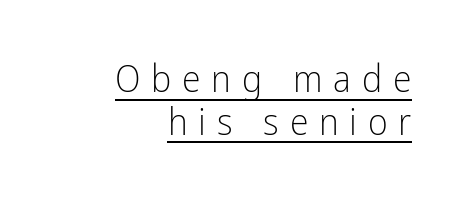
The glyphs are accompanied by a horizontal stroke just below them. Here the designer chose a conventional face with non-uniform glyph widths. This rendering widens character spacing well past its baseline value. Where is the straight margin? On the right. The strokes carry an ordinary text weight at most. The letters stand upright; this is a roman face.
